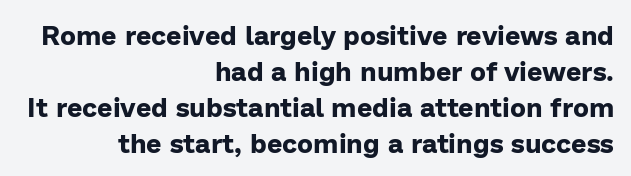
Has an underline been added? It has not. The tracking reads as untouched default to a designer's eye. This block has exactly the height ordinary leading produces. Caption: multi-line text, flush right, ragged left.
